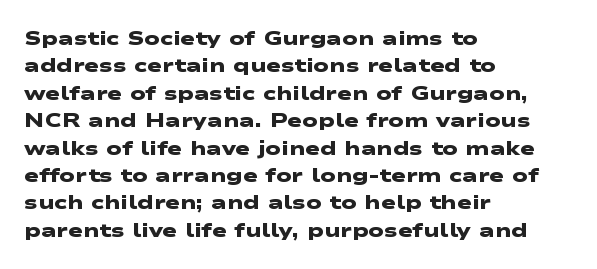
Q: Is the text bold? A: Yes.
Q: Is the text underlined? A: No.
Q: How is the paragraph aligned? A: Left-aligned.
Q: Is the spacing between letters normal or unusually wide? A: Normal.
Q: Is the spacing between lines tight, normal or loose? A: Normal.
